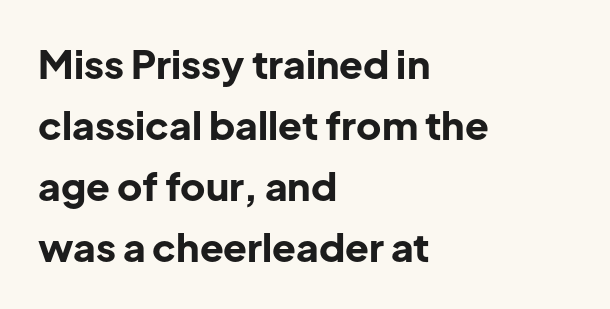
The rendering uses a bold face; every stroke is thick and dark. Proportional: the letters do not fall into vertical columns. The leading is moderate, giving the passage an even texture. No extra tracking has been applied to these lines. Stroke terminals: plain, sans-serif. A bare baseline throughout the passage.
